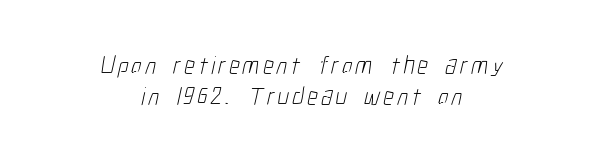
{"bold": "no", "underline": "no", "align": "center", "line_spacing": "normal", "line_spacing_ratio": 1.26, "glyph_px": 25}
